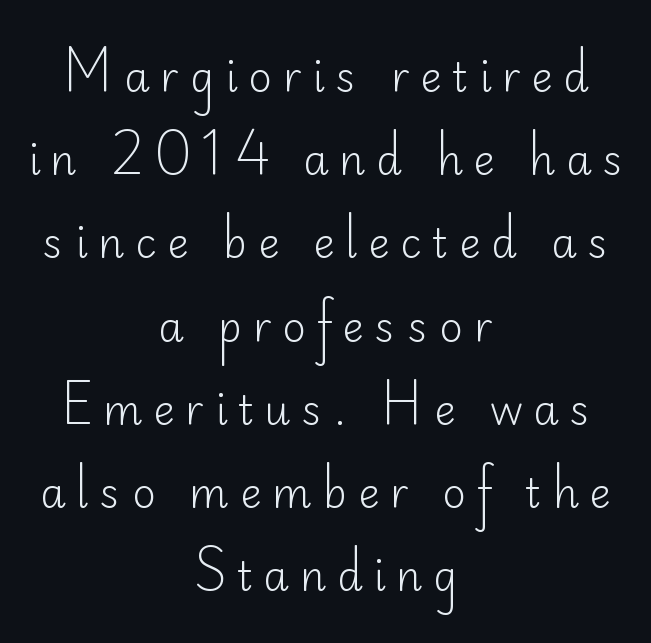
Q: Is the text bold? A: No.
Q: Is the text italic (slanted)? A: No, it is upright.
Q: Is the typeface a serif or a sans-serif typeface? A: Sans-serif.
Q: Is the text underlined? A: No.
Q: How is the paragraph aligned? A: Centered.
Q: Is the spacing between letters normal or unusually wide? A: Unusually wide.
Q: Is the spacing between lines tight, normal or loose? A: Loose.
Q: Width (condensed, normal, or wide)? A: Normal.
Q: Stroke contrast? A: Low.
Q: x-height? A: Small.
Q: Monospaced? A: No.
